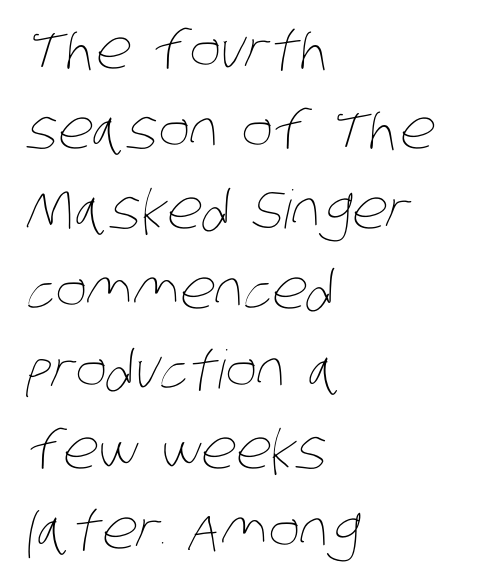
The gap between lines stays unmarked. Each line starts at the same left margin while the right side varies. These lines keep a tight, regular rhythm from letter to letter. Do the characters align in a grid? No, the font is proportional. Baseline-to-baseline distance is the conventional proportion of letter height. The strokes carry an ordinary text weight at most.
